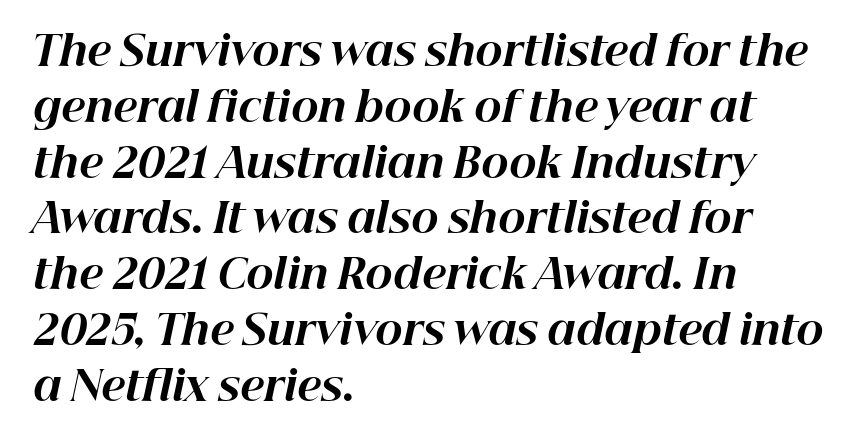
The image shows 41 px bold type, italic (leaning right); set left-aligned, normal line spacing (1.36x), normal letter spacing, not underlined; high stroke contrast and a medium x-height.
